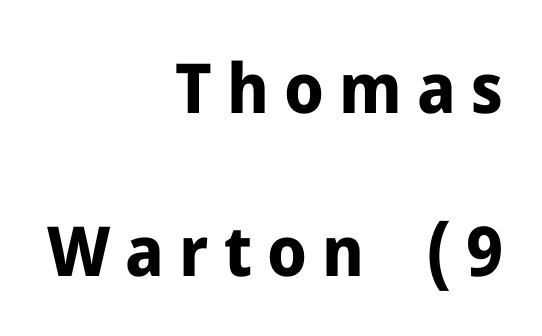
A full-strength bold gives these letters their thick strokes. The passage shown is typed in a proportional face where columns would drift. Where is the straight margin? On the right. Words float on clear page, feet unadorned. Characters remain perfectly vertical along every line. What kind of face is this? One without serifs — a sans.
